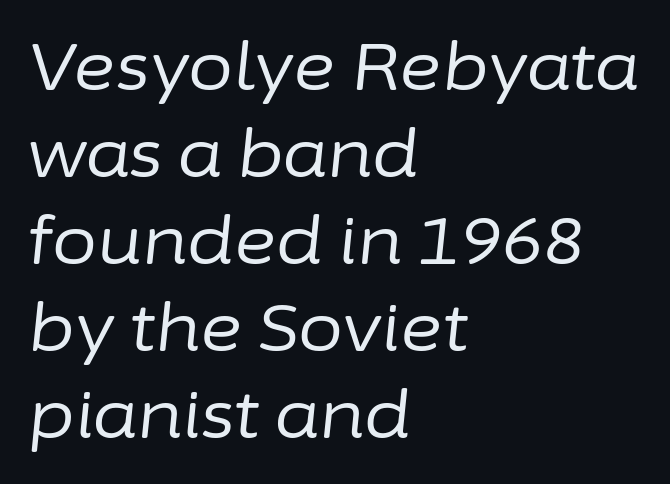
{"italic": "yes", "lean": "right", "slant_degrees": 6, "bold": "no", "weight": "regular", "width": "normal", "stroke_contrast": "low", "x_height": "medium", "monospaced": "no", "underline": "no", "align": "left", "line_spacing": "normal", "line_spacing_ratio": 1.34, "letter_spacing": "normal", "letter_spacing_em": 0.0, "glyph_px": 65}
